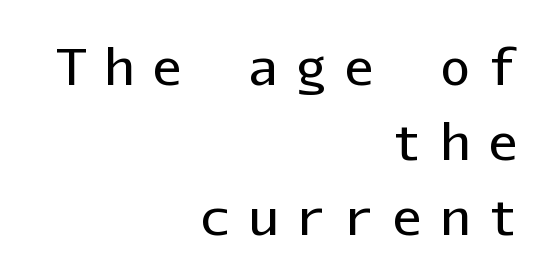
The letterforms sit at book weight or below. Does the leading feel generous? No, just average. Italic: no, the glyphs are upright roman. The rendering uses typewriter-style spacing with identical character cells. Decoration check: the copy has no underline.
